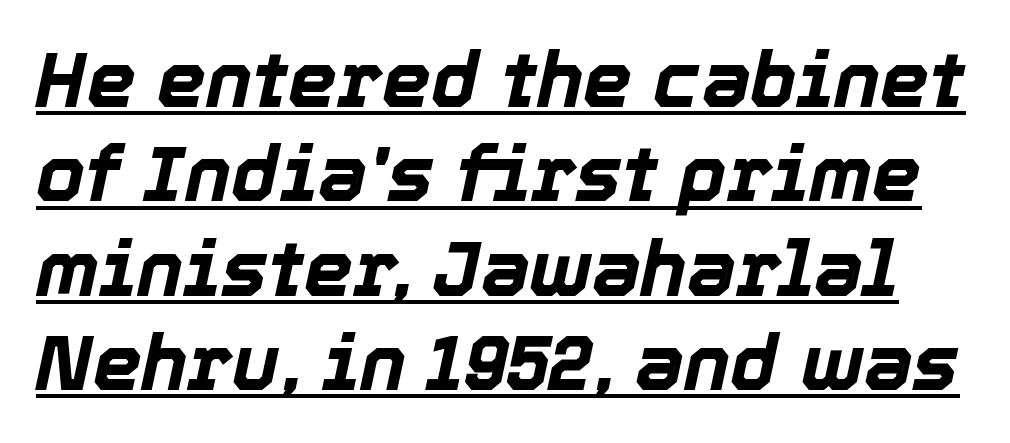
Q: Is the text bold? A: Yes.
Q: Is the text italic (slanted)? A: Yes, it leans right by about 12 degrees.
Q: Is the text underlined? A: Yes.
Q: Is the spacing between letters normal or unusually wide? A: Normal.
Q: Width (condensed, normal, or wide)? A: Normal.
Q: x-height? A: Medium.
Q: Monospaced? A: No.
